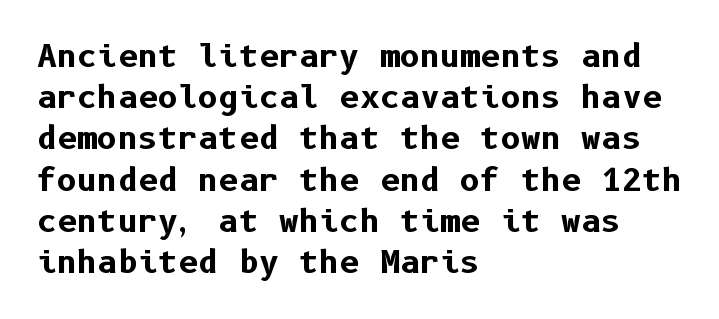
The image shows 31 px bold sans-serif type, upright; set left-aligned, normal line spacing (1.33x), normal letter spacing, not underlined; low stroke contrast and a medium x-height.
